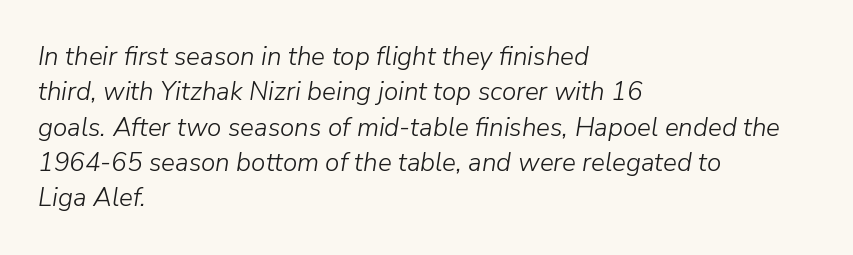
Horizontal alignment here is leftward, the default for most running prose. Does extra space separate the letters? No, they use regular spacing. Notice how the stems are inclined rather than vertical — that's the hallmark of italics. This rendering features lettering with no underline. Heaviness? Minimal to ordinary, like unemphasized prose. Summary of vertical rhythm: regular, with standard interline spacing.
